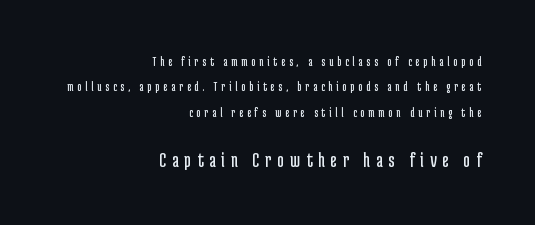
{"italic": "no", "bold": "no", "underline": "no", "align": "right", "line_spacing_ratio": 1.81, "letter_spacing": "wide", "letter_spacing_em": 0.27, "larger_block": "second", "size_ratio": 1.57, "glyph_px": 22}
